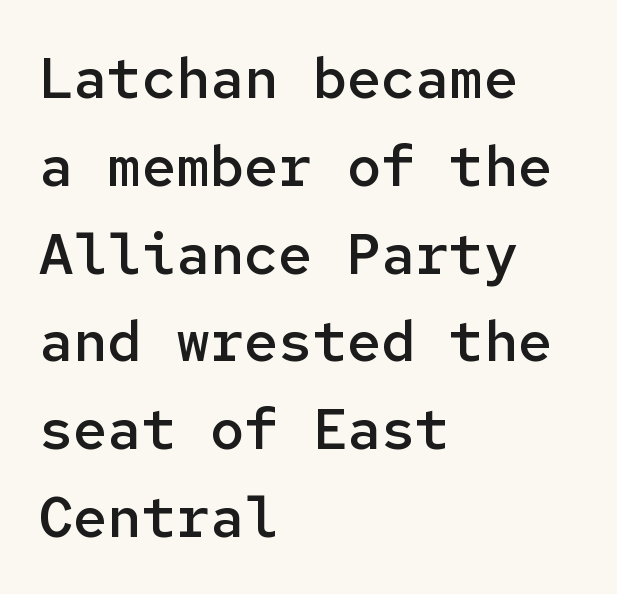
{"serif": "no", "italic": "no", "bold": "semi", "weight": "semibold", "width": "normal", "stroke_contrast": "low", "x_height": "medium", "monospaced": "yes", "underline": "no", "align": "left", "line_spacing": "normal", "line_spacing_ratio": 1.54, "letter_spacing": "normal", "letter_spacing_em": 0.0, "glyph_px": 57}
